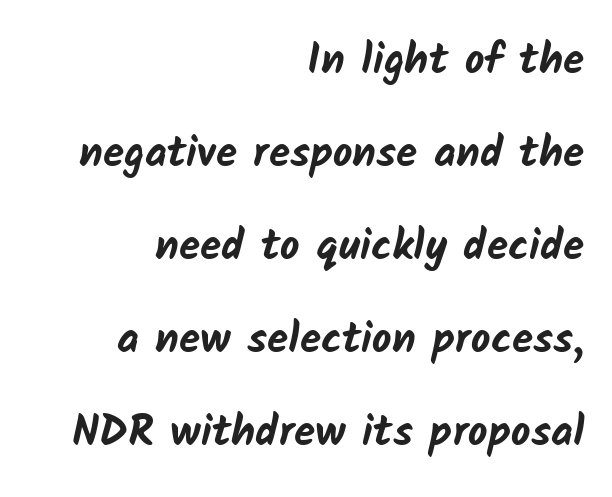
Q: Is the text bold? A: Yes.
Q: Is the typeface a serif or a sans-serif typeface? A: Sans-serif.
Q: Is the text underlined? A: No.
Q: How is the paragraph aligned? A: Right-aligned.
Q: Is the spacing between letters normal or unusually wide? A: Normal.
Q: Is the spacing between lines tight, normal or loose? A: Loose.
Q: Width (condensed, normal, or wide)? A: Normal.
Q: Stroke contrast? A: Low.
Q: x-height? A: Medium.
Q: Monospaced? A: No.
